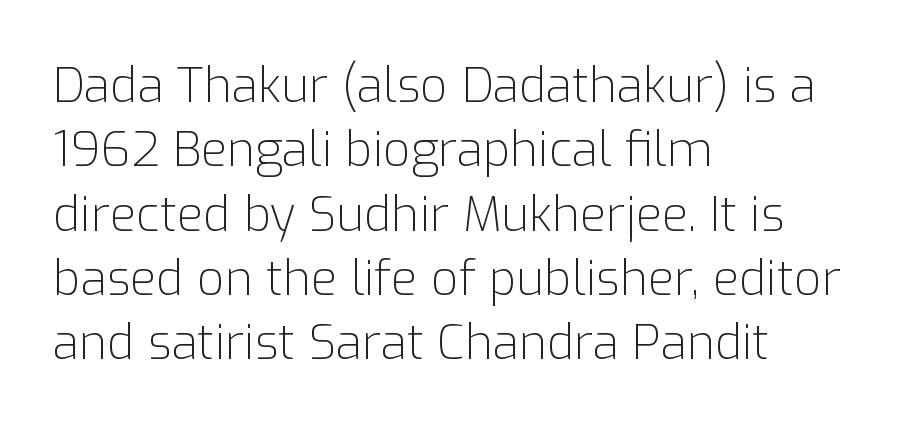
Q: Is the text bold? A: No.
Q: Is the text italic (slanted)? A: No, it is upright.
Q: Is the typeface a serif or a sans-serif typeface? A: Sans-serif.
Q: Is the text underlined? A: No.
Q: How is the paragraph aligned? A: Left-aligned.
Q: Is the spacing between letters normal or unusually wide? A: Normal.
Q: Is the spacing between lines tight, normal or loose? A: Normal.
Q: Width (condensed, normal, or wide)? A: Normal.
Q: Stroke contrast? A: Low.
Q: x-height? A: Medium.
Q: Monospaced? A: No.
